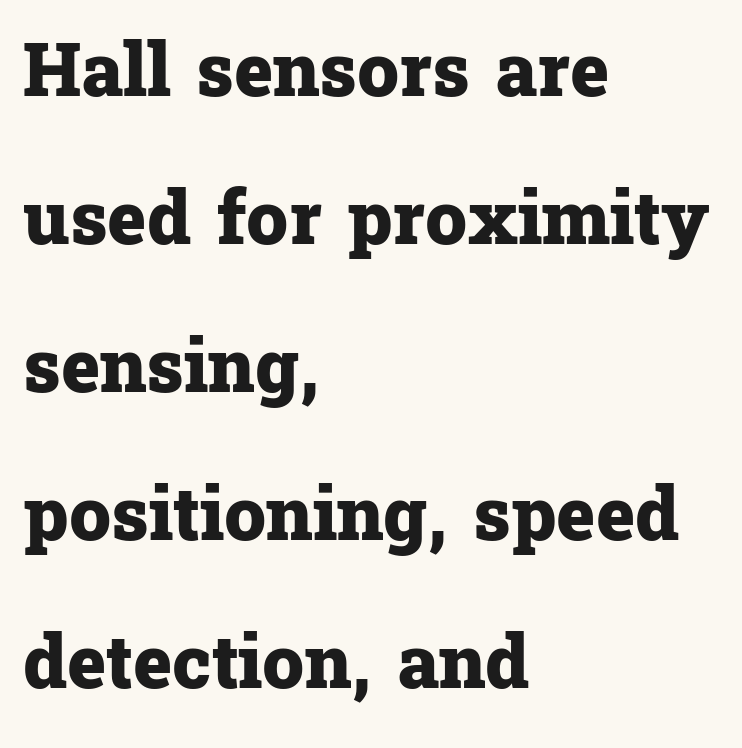
The letterforms sit shoulder to shoulder at normal distance. Posture: vertical. Honestly, the rows look like they've been pulled way apart. Looks like regular typesetting: each glyph gets only the width it needs. Layout note: lines flush left.
